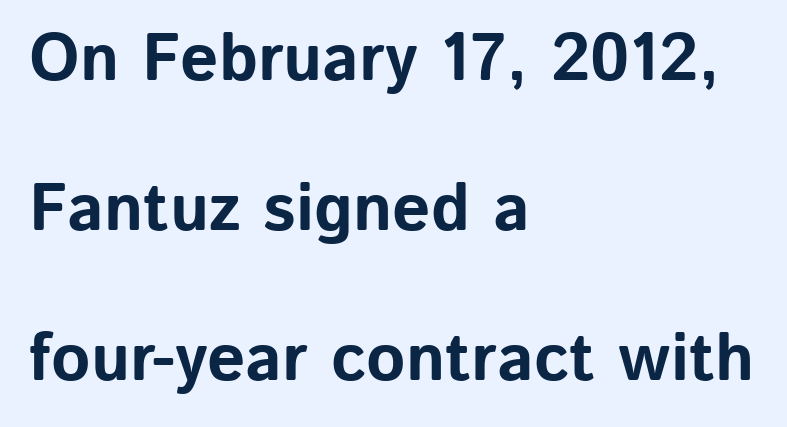
The image shows 67 px bold sans-serif type, upright; set left-aligned, loose line spacing (2.24x), normal letter spacing, not underlined; low stroke contrast and a medium x-height.
